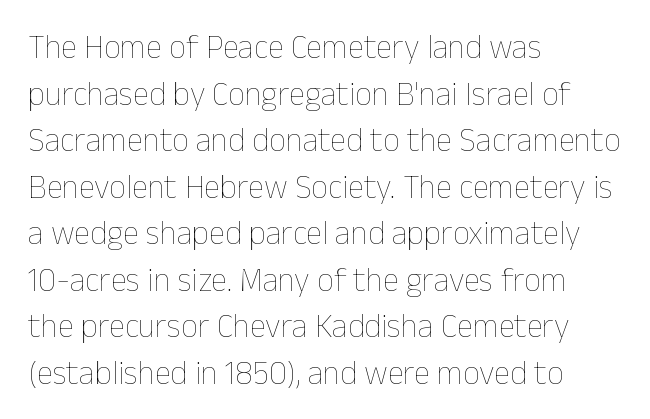
{"italic": "no", "bold": "no", "weight": "thin", "width": "normal", "stroke_contrast": "low", "x_height": "medium", "monospaced": "no", "underline": "no", "align": "left", "line_spacing": "normal", "line_spacing_ratio": 1.41, "letter_spacing": "normal", "letter_spacing_em": 0.0, "glyph_px": 33}
